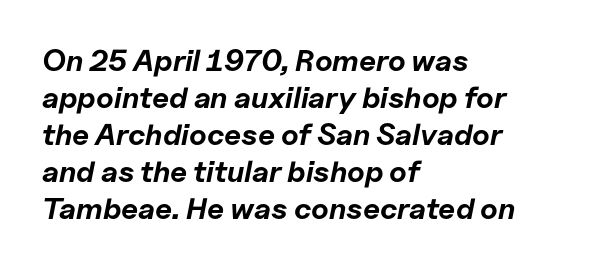
The image shows 30 px bold type, italic (leaning right); set left-aligned, line spacing 1.23x, normal letter spacing, not underlined; low stroke contrast and a medium x-height.
